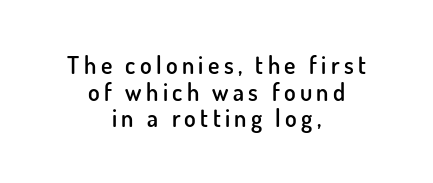
The image shows 24 px text type, upright; set centered, tight line spacing (1.11x), not underlined.
